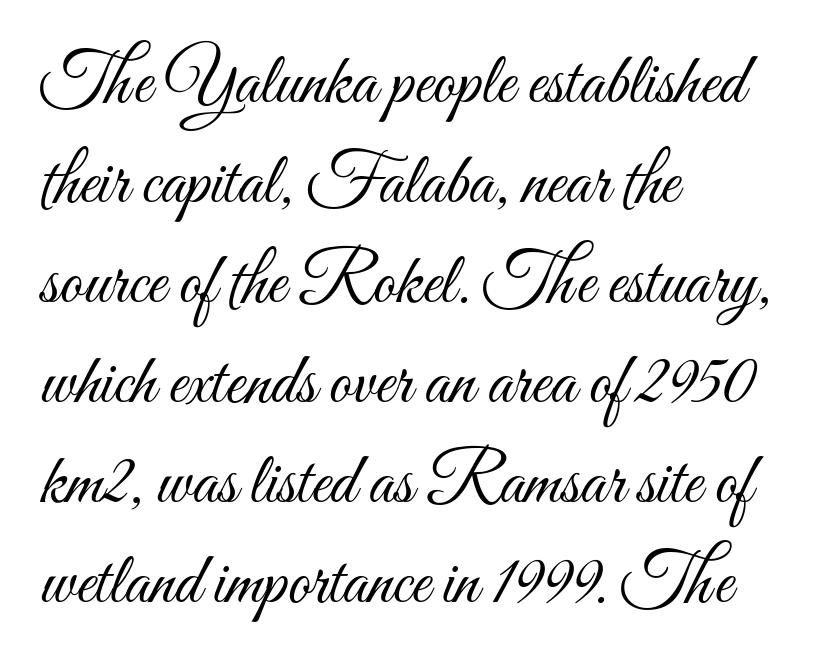
Q: Is the text bold? A: No.
Q: Is the text italic (slanted)? A: Yes.
Q: Is the text underlined? A: No.
Q: How is the paragraph aligned? A: Left-aligned.
Q: Is the spacing between letters normal or unusually wide? A: Normal.
Q: Is the spacing between lines tight, normal or loose? A: Normal.
Q: Width (condensed, normal, or wide)? A: Condensed.
Q: Stroke contrast? A: Medium.
Q: x-height? A: Small.
Q: Monospaced? A: No.
